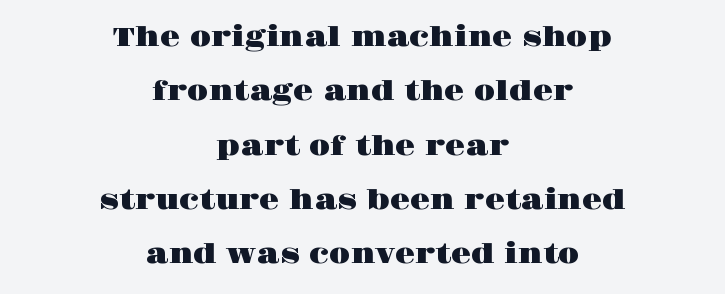
This sample uses an upright cut, with every glyph sitting square on the baseline. Quick note: interline space is abundant. Both edges are ragged and mirror each other, which tells us the setting is centered. The face used here is rendered with its standard letterfit. The glyphs are unaccompanied by any horizontal stroke below them.
